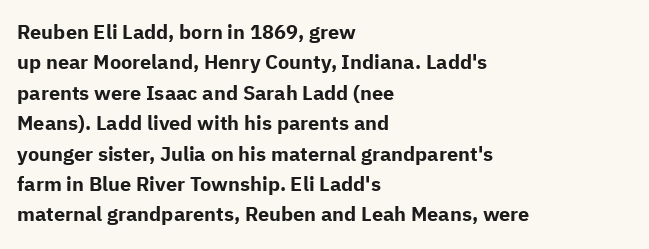
Heavy, bold letterforms. The rendering anchors every line to the left-hand side. The line-height multiplier appears to be the usual default. Style check: upright. There is no visible air inserted between adjacent glyphs. Descenders hang freely into open space.
